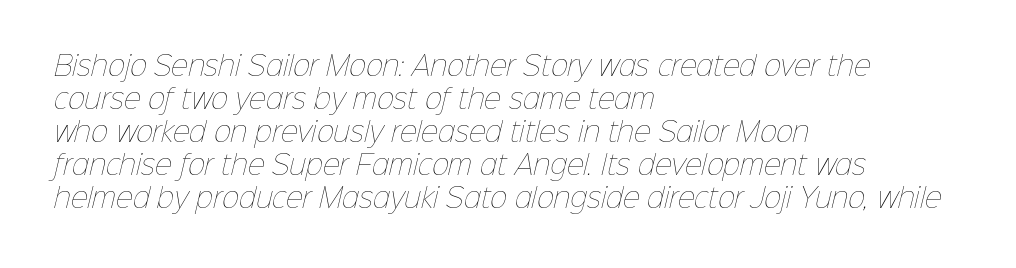
{"bold": "no", "underline": "no", "align": "left", "line_spacing": "normal", "line_spacing_ratio": 1.27, "letter_spacing": "normal", "letter_spacing_em": 0.0, "glyph_px": 26}
